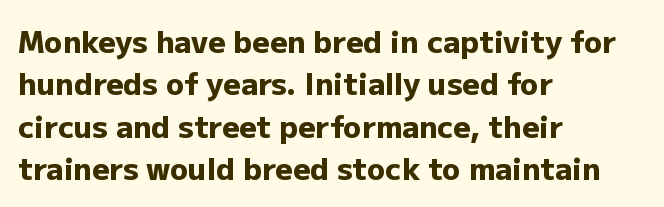
Leading: standard. Default kerning and tracking; the words read as compact shapes. The face used here is proportionally spaced, like ordinary book or web type. This is roman type, the default non-slanted kind. A typesetter would label this face a sans. These lines stack with their left ends in a neat column.
